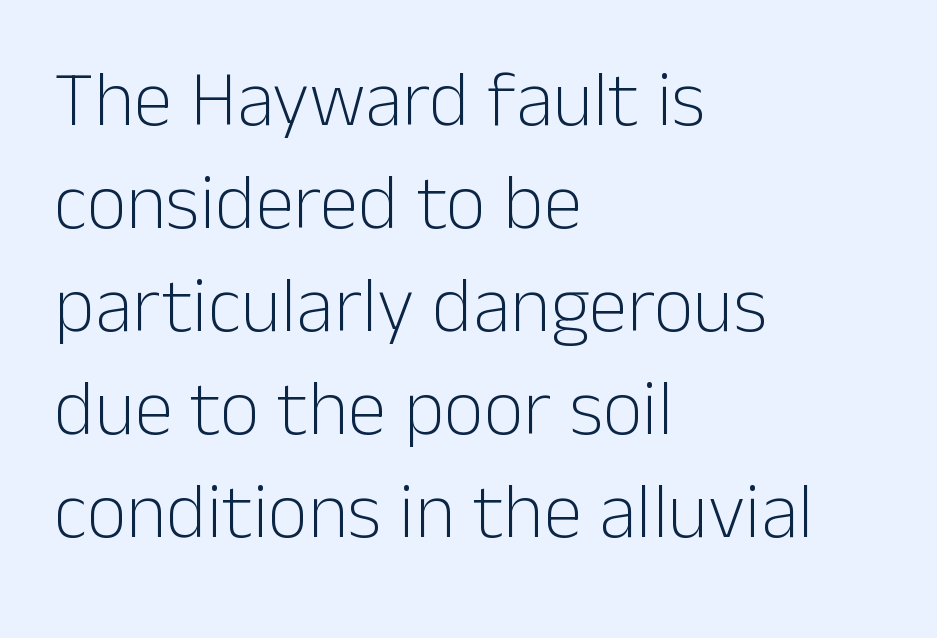
Leftover space on each line is placed entirely after the last word. Nope, not italic — everything's standing straight. A light-to-regular cut is what we see here. The rendering uses natural spacing where letterforms have individual widths. Compared with typical body copy, the letter spacing here is the same.
